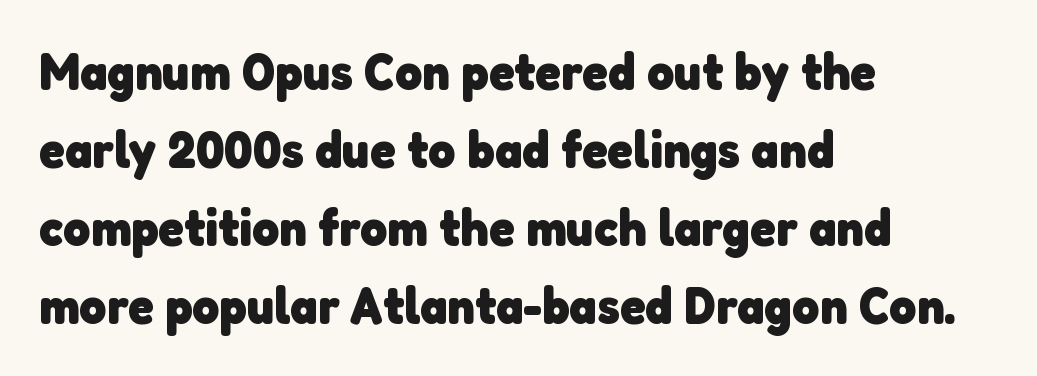
The image shows 52 px heavy sans-serif type; set left-aligned, normal line spacing (1.5x), normal letter spacing, not underlined; low stroke contrast and a medium x-height.
